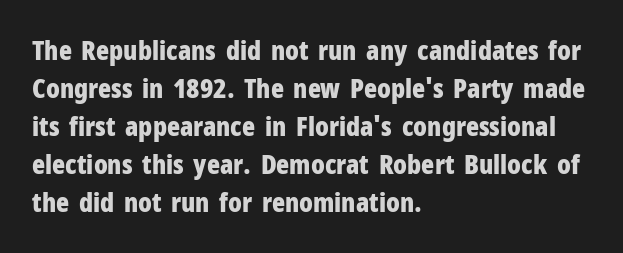
Q: Is the text bold? A: Yes.
Q: Is the text italic (slanted)? A: No, it is upright.
Q: Is the text underlined? A: No.
Q: How is the paragraph aligned? A: Left-aligned.
Q: Is the spacing between letters normal or unusually wide? A: Normal.
Q: Is the spacing between lines tight, normal or loose? A: Normal.
